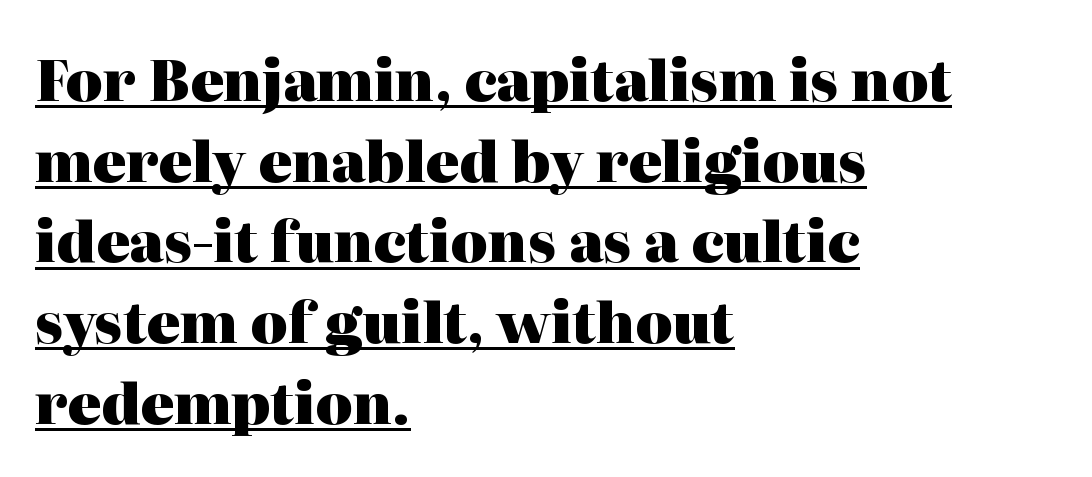
{"serif": "yes", "italic": "no", "bold": "yes", "weight": "heavy", "width": "normal", "stroke_contrast": "high", "x_height": "medium", "monospaced": "no", "underline": "yes", "align": "left", "line_spacing": "normal", "line_spacing_ratio": 1.44, "letter_spacing": "normal", "letter_spacing_em": 0.0, "glyph_px": 56}
